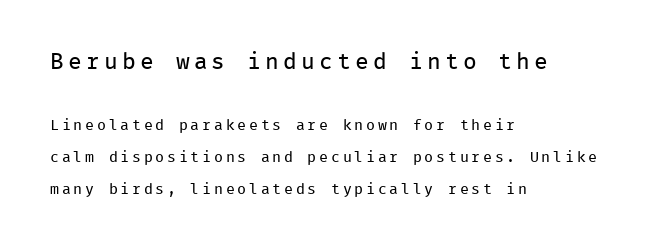
Q: Is the text bold? A: No.
Q: Is the text italic (slanted)? A: No, it is upright.
Q: Is the text underlined? A: No.
Q: How is the paragraph aligned? A: Left-aligned.
Q: Is the spacing between lines tight, normal or loose? A: Loose.
Q: Which block of text is set in a larger size, the first (top) or the second (bottom)? A: The first (top) one.
